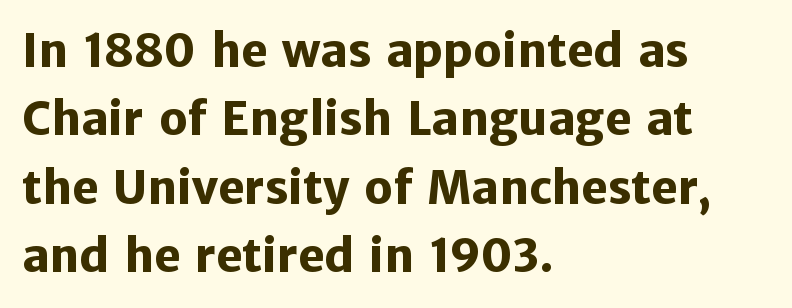
The image shows 45 px heavy sans-serif type, upright; set left-aligned, normal line spacing (1.52x), normal letter spacing, not underlined; low stroke contrast and a medium x-height.
